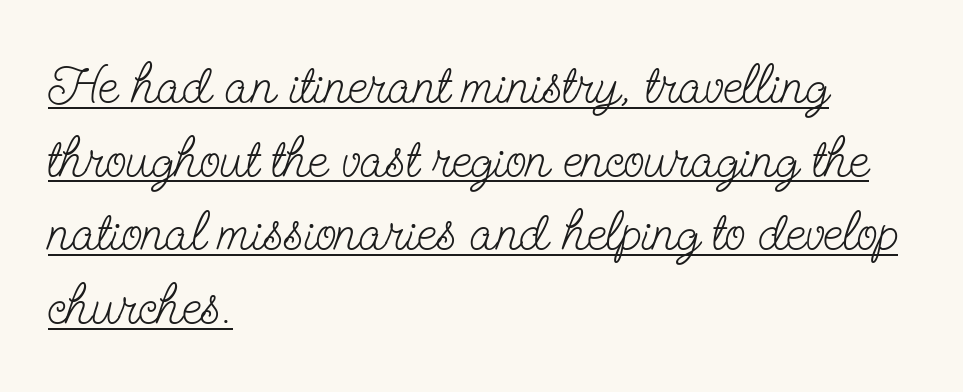
{"serif": "yes", "bold": "no", "weight": "light", "width": "condensed", "stroke_contrast": "low", "x_height": "small", "monospaced": "no", "underline": "yes", "align": "left", "line_spacing": "normal", "line_spacing_ratio": 1.34, "letter_spacing": "normal", "letter_spacing_em": 0.0, "glyph_px": 55}
